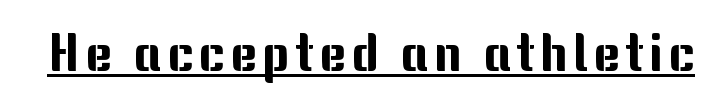
The image shows 51 px sans-serif type, upright; set underlined; medium stroke contrast and a medium x-height.
